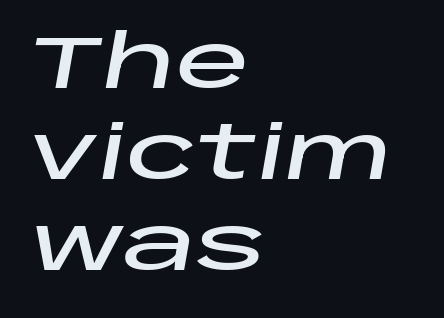
Q: Is the text italic (slanted)? A: Yes, it leans right by about 10 degrees.
Q: Is the text underlined? A: No.
Q: How is the paragraph aligned? A: Left-aligned.
Q: Is the spacing between letters normal or unusually wide? A: Normal.
Q: Width (condensed, normal, or wide)? A: Wide.
Q: Stroke contrast? A: Low.
Q: x-height? A: Large.
Q: Monospaced? A: No.
